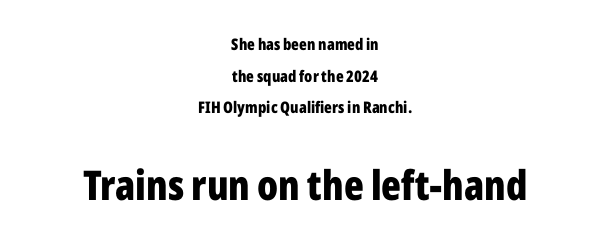
Q: Is the text bold? A: Yes.
Q: Is the text italic (slanted)? A: No, it is upright.
Q: Is the typeface a serif or a sans-serif typeface? A: Sans-serif.
Q: Is the text underlined? A: No.
Q: How is the paragraph aligned? A: Centered.
Q: Is the spacing between letters normal or unusually wide? A: Normal.
Q: Is the spacing between lines tight, normal or loose? A: Loose.
Q: Which block of text is set in a larger size, the first (top) or the second (bottom)? A: The second (bottom) one.
Q: Width (condensed, normal, or wide)? A: Condensed.
Q: Stroke contrast? A: Low.
Q: x-height? A: Medium.
Q: Monospaced? A: No.
